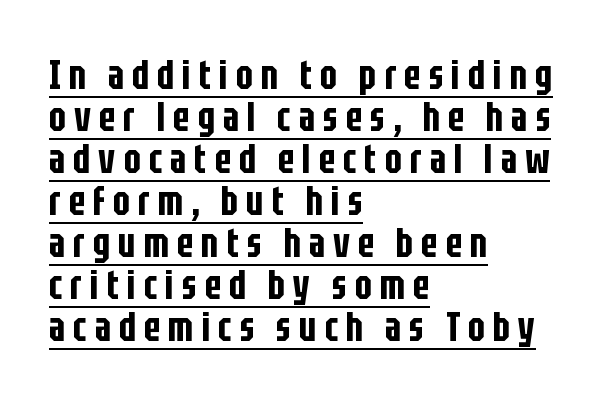
{"serif": "no", "italic": "no", "width": "condensed", "stroke_contrast": "low", "x_height": "large", "monospaced": "no", "underline": "yes", "align": "left", "line_spacing": "tight", "line_spacing_ratio": 1.05, "letter_spacing": "wide", "letter_spacing_em": 0.2, "glyph_px": 40}
